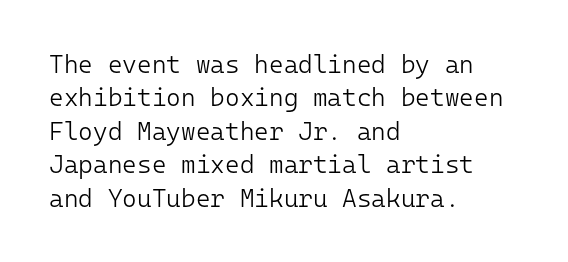
Q: Is the text bold? A: No.
Q: Is the text italic (slanted)? A: No, it is upright.
Q: Is the text underlined? A: No.
Q: How is the paragraph aligned? A: Left-aligned.
Q: Is the spacing between letters normal or unusually wide? A: Normal.
Q: Is the spacing between lines tight, normal or loose? A: Normal.
